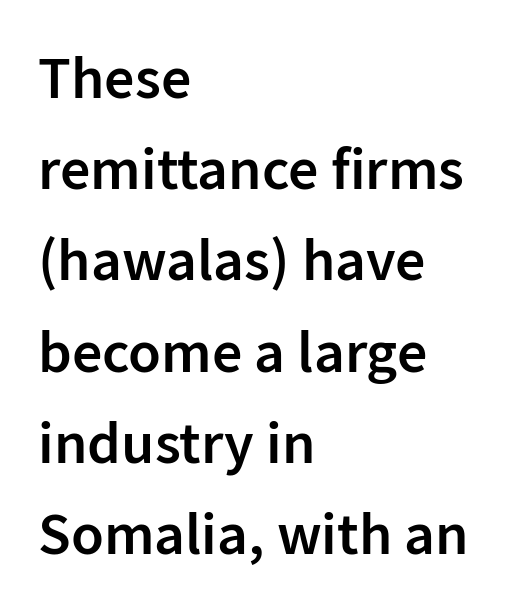
Q: Is the text bold? A: Semi-bold.
Q: Is the text italic (slanted)? A: No, it is upright.
Q: Is the typeface a serif or a sans-serif typeface? A: Sans-serif.
Q: Is the text underlined? A: No.
Q: How is the paragraph aligned? A: Left-aligned.
Q: Is the spacing between letters normal or unusually wide? A: Normal.
Q: Is the spacing between lines tight, normal or loose? A: Normal.
Q: Width (condensed, normal, or wide)? A: Normal.
Q: Stroke contrast? A: Low.
Q: x-height? A: Medium.
Q: Monospaced? A: No.
